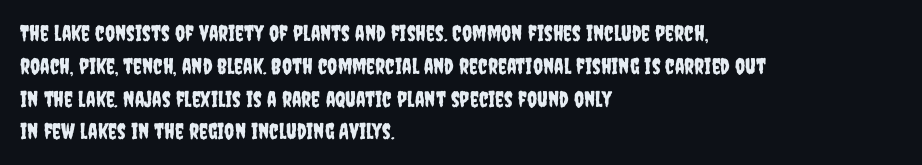
The specimen omits any rule beneath the text block's lines. Is the letter spacing exaggerated? No — it looks like the ordinary default. The typography opts for an upright posture over an oblique one. The rag falls on the right side of this text block. Baseline-to-baseline distance is the conventional proportion of letter height.
